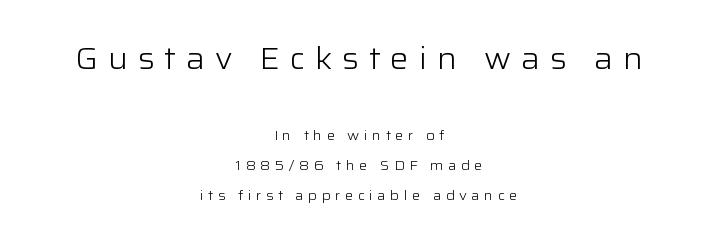
The image shows 31 px light sans-serif type, upright; set centered, loose line spacing (2.14x), unusually wide letter spacing (+0.32 em), not underlined; the first (top) block is 2.21x larger; low stroke contrast and a medium x-height.
